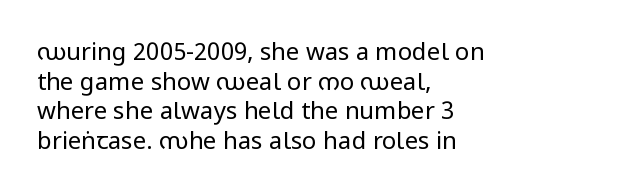
Words appear dense and cohesive because spacing is normal. Stem width sits at or under what a default text font uses. Honestly, there is no underline to notice here at all. The lettering stays uniformly vertical, giving the passage a roman look.
